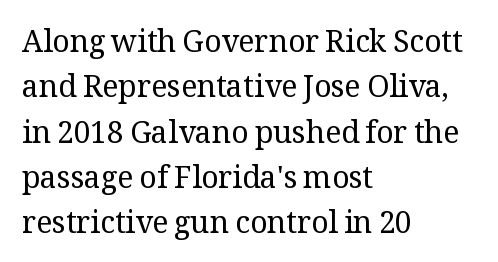
Check under the words: just untouched page. The rendering anchors every line to the left-hand side. This is roman type, the default non-slanted kind. The weight tops out at a normal text grade.
